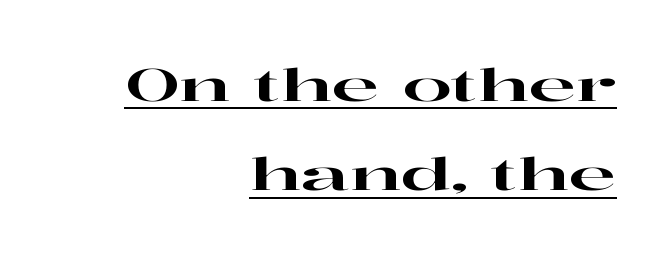
The image shows 44 px wide serif type, upright; set right-aligned, loose line spacing (2.03x), normal letter spacing, underlined; high stroke contrast and a medium x-height.
